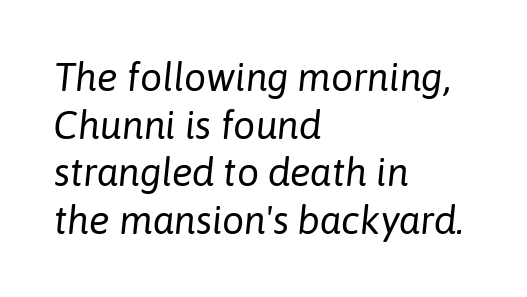
The image shows 39 px regular-weight type, italic (leaning right); set left-aligned, line spacing 1.22x, normal letter spacing, not underlined; low stroke contrast and a medium x-height.
